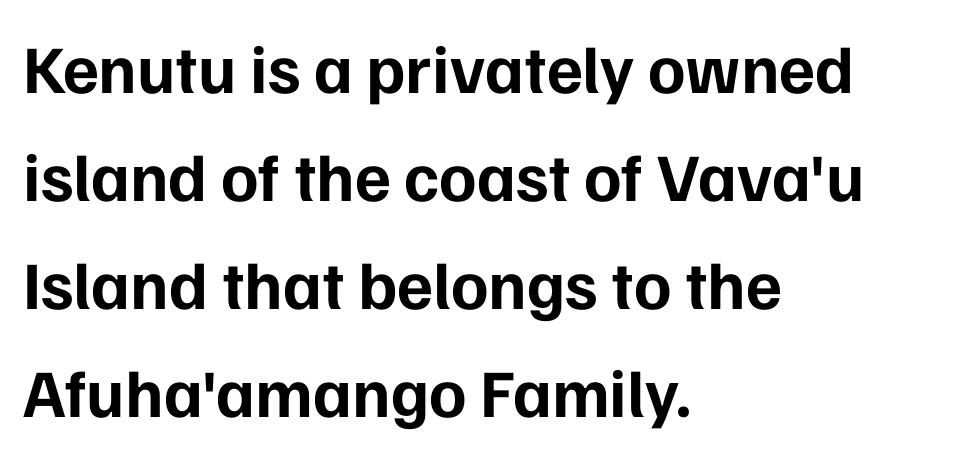
{"serif": "no", "italic": "no", "bold": "yes", "weight": "bold", "width": "normal", "stroke_contrast": "low", "x_height": "medium", "monospaced": "no", "underline": "no", "align": "left", "line_spacing": "normal", "line_spacing_ratio": 1.59, "letter_spacing": "normal", "letter_spacing_em": 0.0, "glyph_px": 68}
